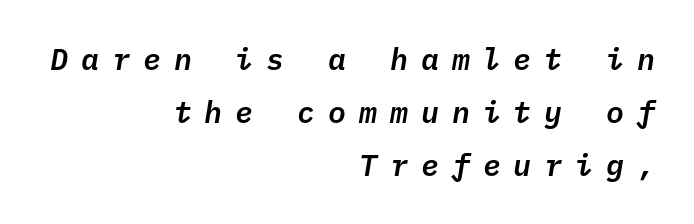
Honestly, the letter spacing is so wide it's the main thing you notice. The string is rendered with underlining switched off. A typesetter would call this monospace, since all characters share one set width. The typography opts for an oblique posture over an upright one.
